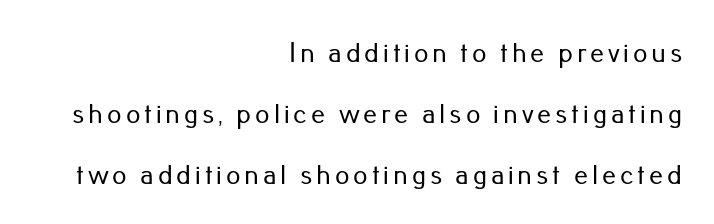
{"serif": "no", "italic": "no", "width": "normal", "stroke_contrast": "low", "x_height": "small", "monospaced": "no", "underline": "no", "align": "right", "line_spacing": "loose", "line_spacing_ratio": 2.17, "glyph_px": 28}
